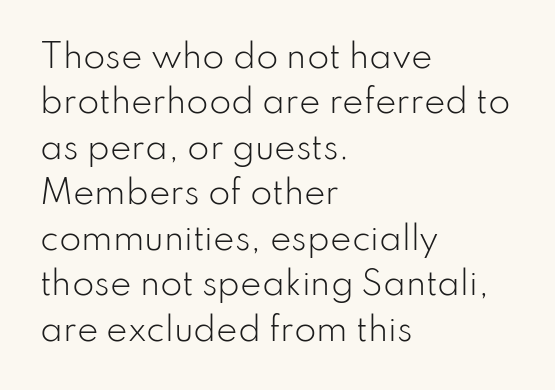
Q: Is the text bold? A: No.
Q: Is the text italic (slanted)? A: No, it is upright.
Q: Is the typeface a serif or a sans-serif typeface? A: Sans-serif.
Q: Is the text underlined? A: No.
Q: How is the paragraph aligned? A: Left-aligned.
Q: Is the spacing between letters normal or unusually wide? A: Normal.
Q: Is the spacing between lines tight, normal or loose? A: Normal.
Q: Width (condensed, normal, or wide)? A: Normal.
Q: Stroke contrast? A: Low.
Q: x-height? A: Small.
Q: Monospaced? A: No.
